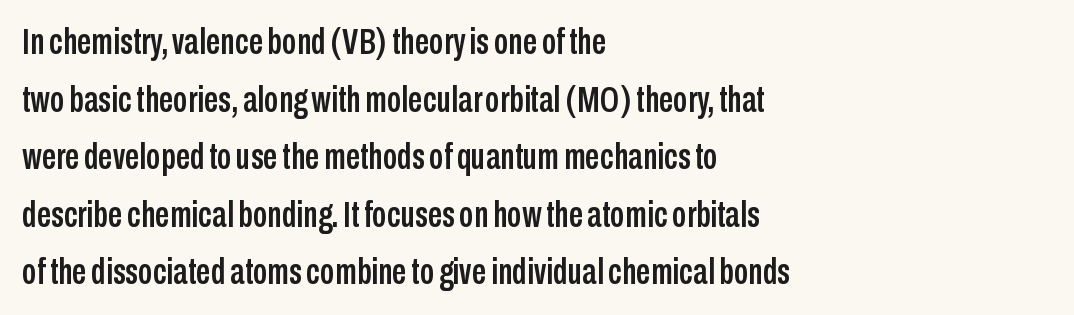
Q: Is the text italic (slanted)? A: No, it is upright.
Q: Is the typeface a serif or a sans-serif typeface? A: Sans-serif.
Q: Is the text underlined? A: No.
Q: How is the paragraph aligned? A: Left-aligned.
Q: Is the spacing between letters normal or unusually wide? A: Normal.
Q: Is the spacing between lines tight, normal or loose? A: Normal.
Q: Width (condensed, normal, or wide)? A: Condensed.
Q: Stroke contrast? A: Low.
Q: x-height? A: Medium.
Q: Monospaced? A: No.
